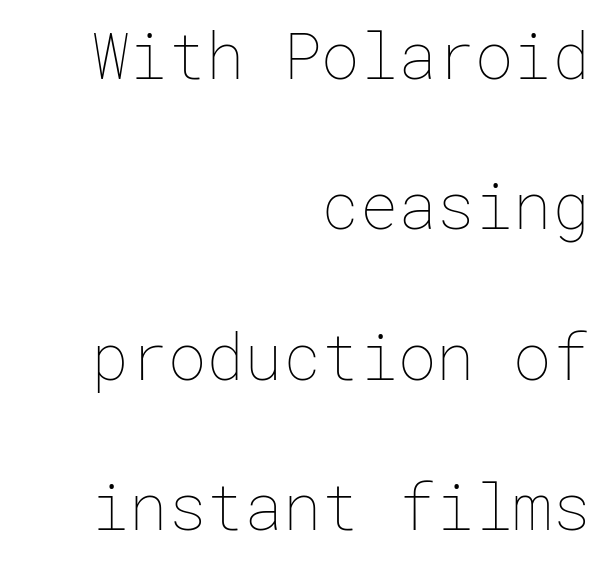
Q: Is the text bold? A: No.
Q: Is the text italic (slanted)? A: No, it is upright.
Q: Is the text underlined? A: No.
Q: How is the paragraph aligned? A: Right-aligned.
Q: Is the spacing between letters normal or unusually wide? A: Normal.
Q: Is the spacing between lines tight, normal or loose? A: Loose.
Q: Width (condensed, normal, or wide)? A: Normal.
Q: Stroke contrast? A: Low.
Q: x-height? A: Medium.
